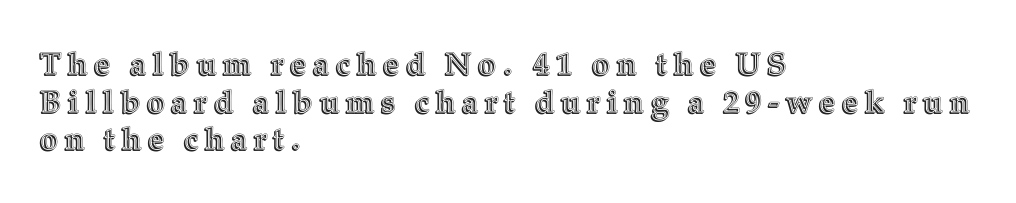
The image shows 31 px text type, upright; set left-aligned, line spacing 1.21x, unusually wide letter spacing (+0.22 em), not underlined; a medium x-height.
